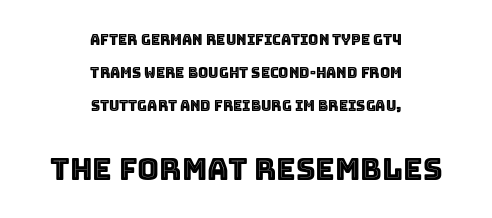
The image shows 30 px text type, upright; set centered, loose line spacing (2.34x), normal letter spacing, not underlined; the second (bottom) block is 2.14x larger; a large x-height.
